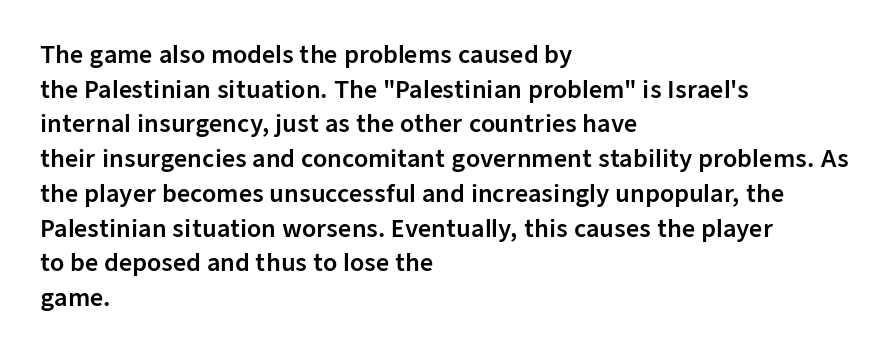
The image shows 23 px text type, upright; set left-aligned, normal line spacing (1.51x), normal letter spacing, not underlined.
